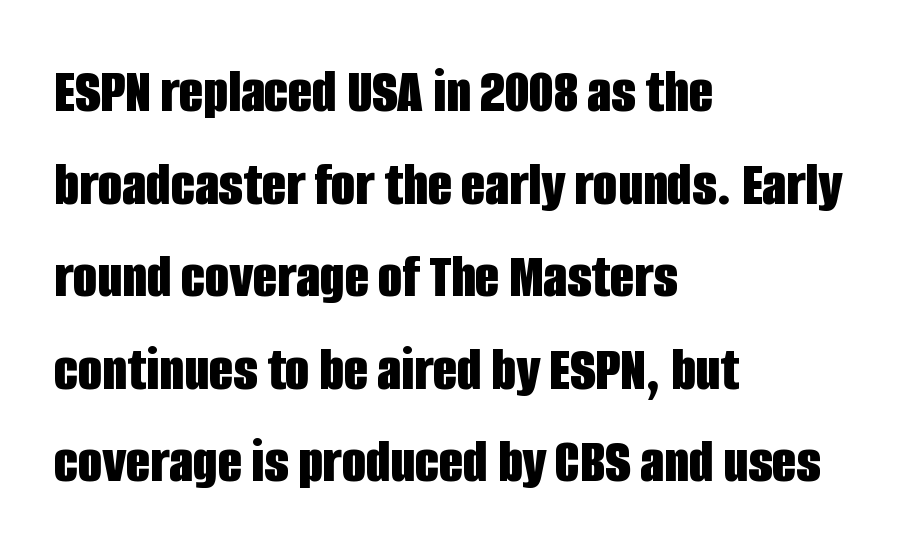
{"serif": "no", "italic": "no", "bold": "yes", "weight": "bold", "width": "condensed", "stroke_contrast": "low", "x_height": "large", "monospaced": "no", "underline": "no", "align": "left", "line_spacing": "normal", "line_spacing_ratio": 1.47, "letter_spacing": "normal", "letter_spacing_em": 0.0, "glyph_px": 63}
